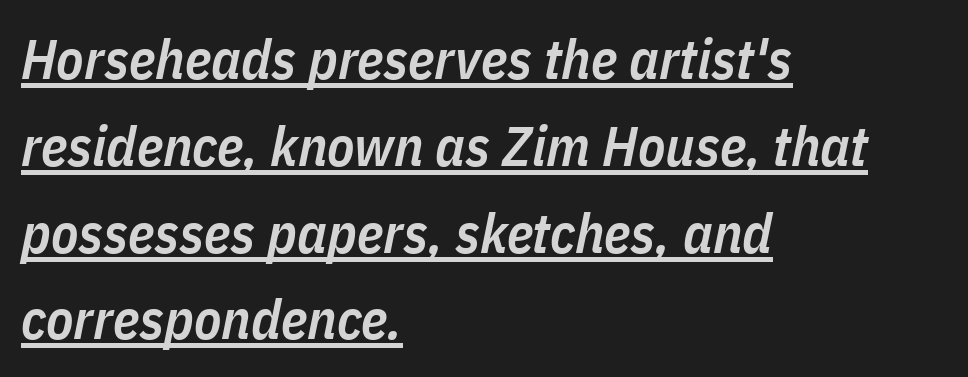
Q: Is the text bold? A: Semi-bold.
Q: Is the text italic (slanted)? A: Yes, it leans right by about 11 degrees.
Q: Is the text underlined? A: Yes.
Q: How is the paragraph aligned? A: Left-aligned.
Q: Is the spacing between letters normal or unusually wide? A: Normal.
Q: Is the spacing between lines tight, normal or loose? A: Normal.
Q: Width (condensed, normal, or wide)? A: Condensed.
Q: Stroke contrast? A: Low.
Q: x-height? A: Medium.
Q: Monospaced? A: No.
